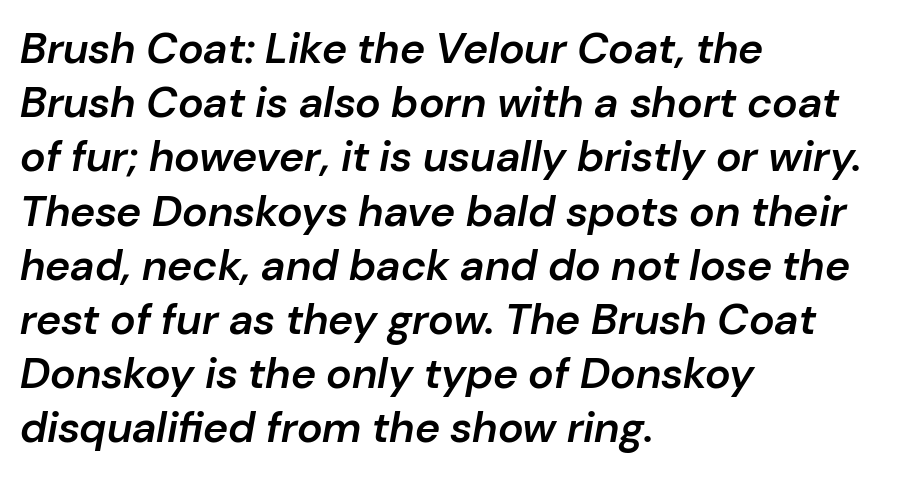
Q: Is the text bold? A: Semi-bold.
Q: Is the text italic (slanted)? A: Yes, it leans right by about 10 degrees.
Q: Is the text underlined? A: No.
Q: How is the paragraph aligned? A: Left-aligned.
Q: Is the spacing between letters normal or unusually wide? A: Normal.
Q: Is the spacing between lines tight, normal or loose? A: Normal.
Q: Width (condensed, normal, or wide)? A: Normal.
Q: Stroke contrast? A: Low.
Q: x-height? A: Medium.
Q: Monospaced? A: No.
